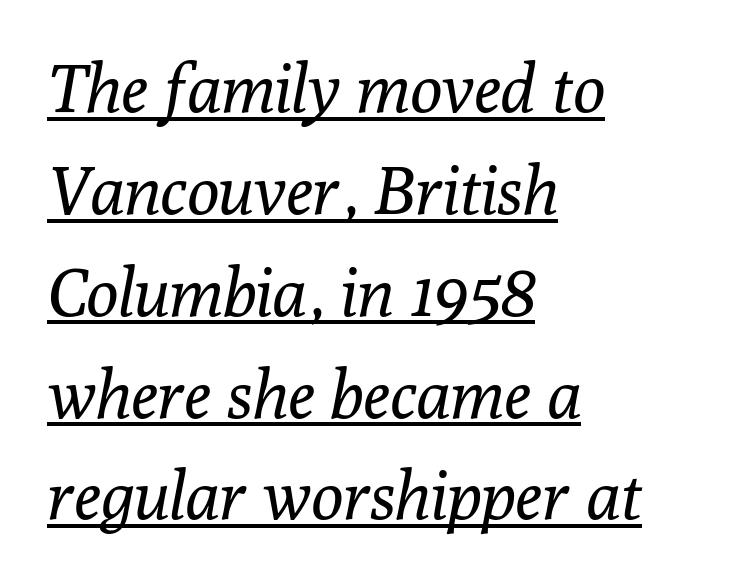
Q: Is the text bold? A: No.
Q: Is the text italic (slanted)? A: Yes, it leans right by about 10 degrees.
Q: Is the typeface a serif or a sans-serif typeface? A: Serif.
Q: Is the text underlined? A: Yes.
Q: How is the paragraph aligned? A: Left-aligned.
Q: Is the spacing between letters normal or unusually wide? A: Normal.
Q: Is the spacing between lines tight, normal or loose? A: Normal.
Q: Width (condensed, normal, or wide)? A: Normal.
Q: Stroke contrast? A: Low.
Q: x-height? A: Medium.
Q: Monospaced? A: No.
